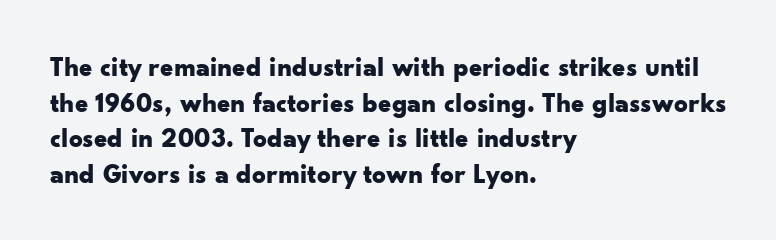
{"italic": "no", "bold": "yes", "underline": "no", "align": "left", "line_spacing": "normal", "line_spacing_ratio": 1.32, "letter_spacing": "normal", "letter_spacing_em": 0.0, "glyph_px": 27}
